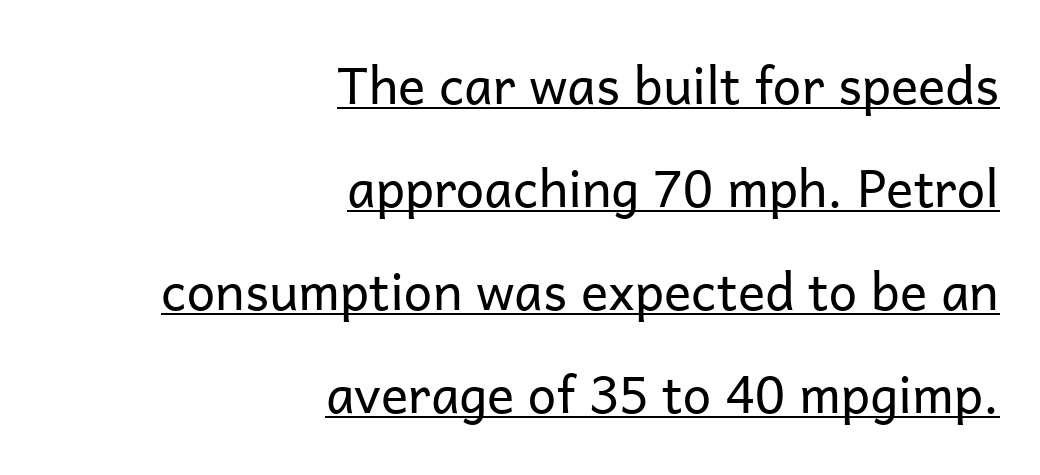
{"serif": "no", "italic": "no", "bold": "no", "weight": "regular", "width": "normal", "stroke_contrast": "low", "x_height": "medium", "monospaced": "no", "underline": "yes", "align": "right", "line_spacing": "loose", "line_spacing_ratio": 2.02, "letter_spacing": "normal", "letter_spacing_em": 0.0, "glyph_px": 51}
